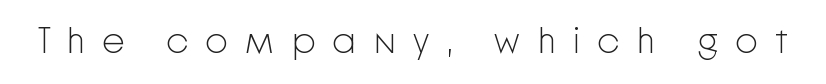
{"serif": "no", "italic": "no", "bold": "no", "weight": "light", "width": "normal", "stroke_contrast": "low", "x_height": "medium", "monospaced": "no", "underline": "no", "letter_spacing": "wide", "letter_spacing_em": 0.44, "glyph_px": 37}
